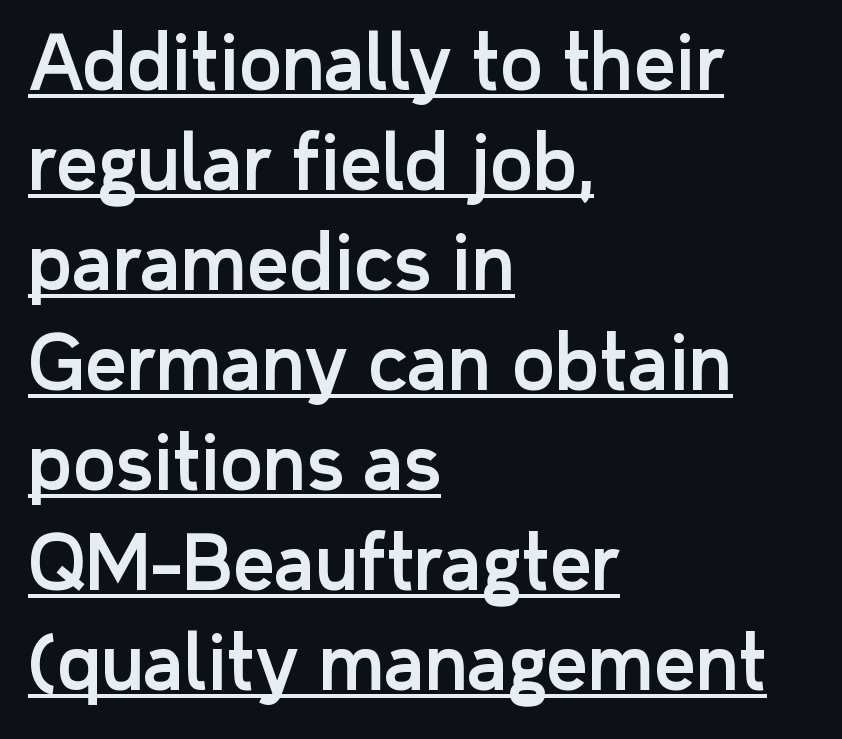
The type sits square on the baseline with zero lean. Proportional: the letters do not fall into vertical columns. Each line of the rendering has a horizontal stroke beneath the glyphs. Observe the absence of serifs on each vertical stroke in this sample. The line texture is even and compact thanks to regular tracking. The passage shown stacks its lines at a standard gap.
